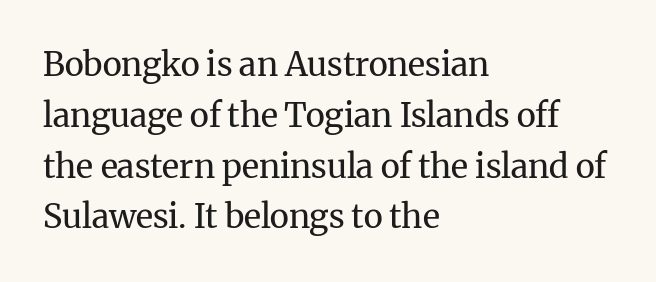
Q: Is the text bold? A: No.
Q: Is the text italic (slanted)? A: No, it is upright.
Q: Is the typeface a serif or a sans-serif typeface? A: Serif.
Q: Is the text underlined? A: No.
Q: How is the paragraph aligned? A: Left-aligned.
Q: Is the spacing between letters normal or unusually wide? A: Normal.
Q: Is the spacing between lines tight, normal or loose? A: Normal.
Q: Width (condensed, normal, or wide)? A: Normal.
Q: Stroke contrast? A: Medium.
Q: x-height? A: Medium.
Q: Monospaced? A: No.
